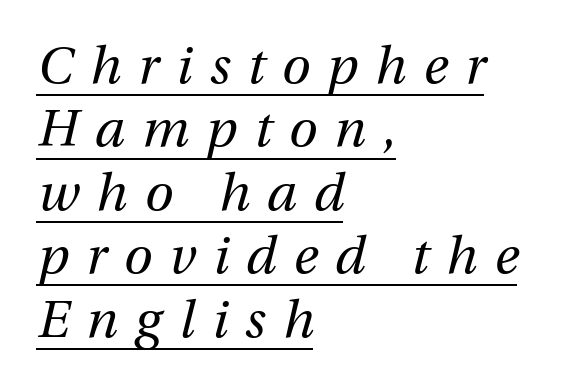
Emphasis is given by a line drawn under the lettering. Would a proofreader flag this as italicized? Yes. The paragraph shown leans on its left margin. Vertical stems look standard width or narrower in stroke. Note the varied advance widths — an 'i' is clearly narrower than an 'm'.
